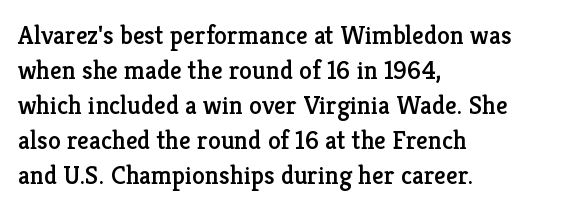
{"italic": "no", "underline": "no", "align": "left", "line_spacing": "normal", "line_spacing_ratio": 1.35, "letter_spacing": "normal", "letter_spacing_em": 0.0, "glyph_px": 26}
